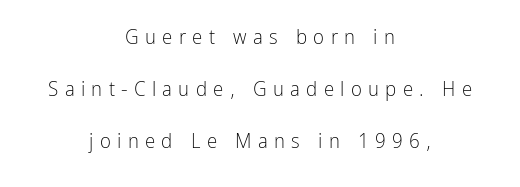
The image shows 21 px text type, upright; set centered, loose line spacing (2.47x), unusually wide letter spacing (+0.3 em), not underlined.
